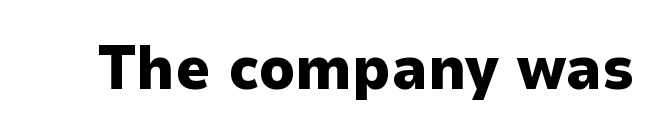
Q: Is the text bold? A: Yes.
Q: Is the text italic (slanted)? A: No, it is upright.
Q: Is the typeface a serif or a sans-serif typeface? A: Sans-serif.
Q: Is the text underlined? A: No.
Q: Is the spacing between letters normal or unusually wide? A: Normal.
Q: Width (condensed, normal, or wide)? A: Normal.
Q: Stroke contrast? A: Low.
Q: x-height? A: Medium.
Q: Monospaced? A: No.
